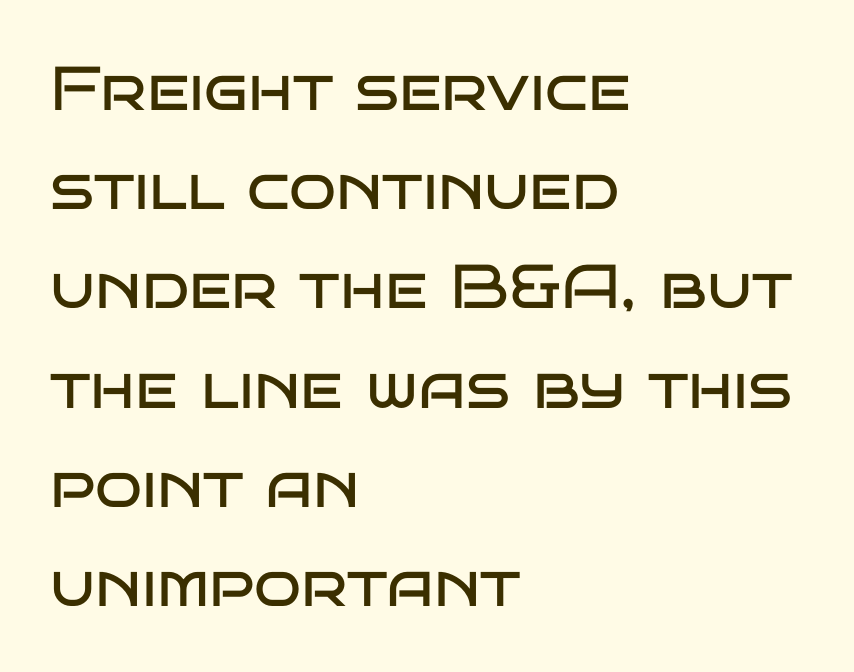
The image shows 62 px regular-weight, wide sans-serif type, upright; set left-aligned, normal line spacing (1.6x), normal letter spacing, not underlined; low stroke contrast and a large x-height.
